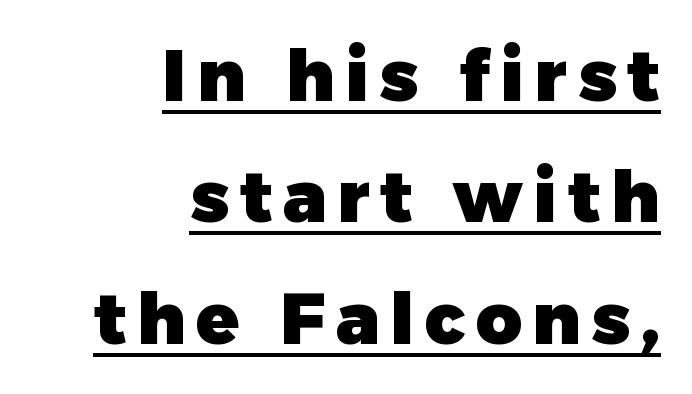
Q: Is the text bold? A: Yes.
Q: Is the text italic (slanted)? A: No, it is upright.
Q: Is the typeface a serif or a sans-serif typeface? A: Sans-serif.
Q: Is the text underlined? A: Yes.
Q: How is the paragraph aligned? A: Right-aligned.
Q: Width (condensed, normal, or wide)? A: Normal.
Q: Stroke contrast? A: Low.
Q: x-height? A: Medium.
Q: Monospaced? A: No.
